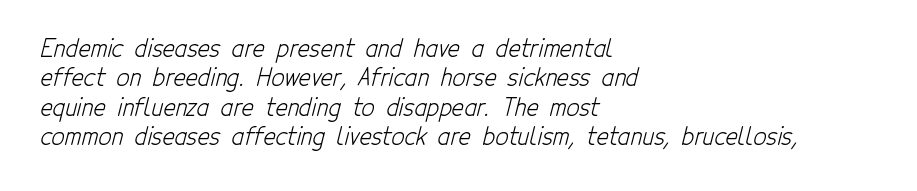
The image shows 23 px text type; set left-aligned, normal line spacing (1.28x), normal letter spacing, not underlined.
